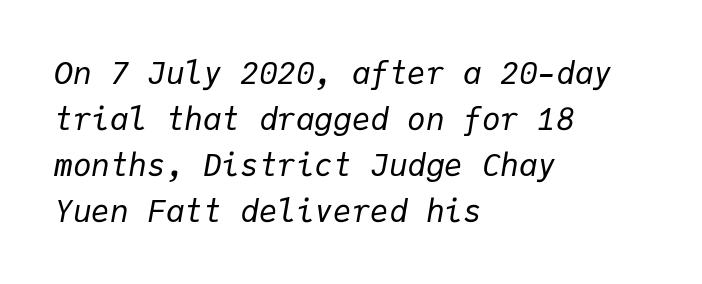
These lines keep a tight, regular rhythm from letter to letter. The rendering uses typewriter-style spacing with identical character cells. No heavy texture on the line: the type isn't bold. The line-height multiplier appears to be the usual default. A student would call this left alignment; a typographer would say flush left, rag right.
